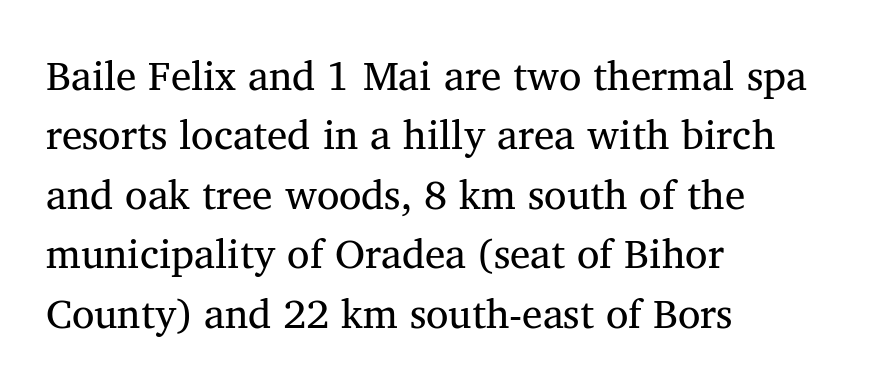
These lines stack with their left ends in a neat column. Stroke terminals: seriffed. A normal amount of white space separates one row of letters from the next. Stems and bowls with no extra thickness — not bold. Glyph-to-glyph distance matches everyday printed text.
